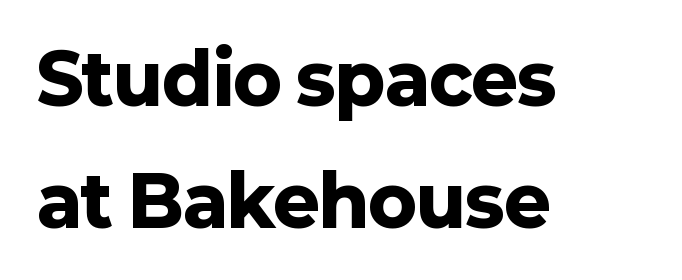
The image shows 70 px heavy sans-serif type, upright; set left-aligned, line spacing 1.75x, normal letter spacing, not underlined; low stroke contrast and a medium x-height.
